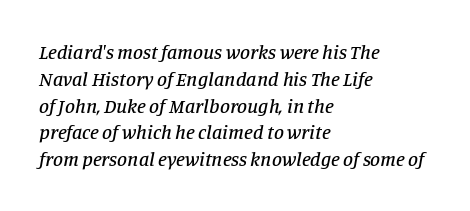
The image shows 20 px text type, italic (leaning right); set left-aligned, normal line spacing (1.34x), normal letter spacing, not underlined.
